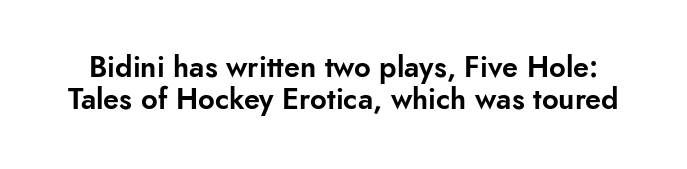
{"serif": "no", "italic": "no", "width": "normal", "stroke_contrast": "low", "x_height": "small", "monospaced": "no", "underline": "no", "line_spacing": "tight", "line_spacing_ratio": 1.11, "letter_spacing": "normal", "letter_spacing_em": 0.0, "glyph_px": 29}
